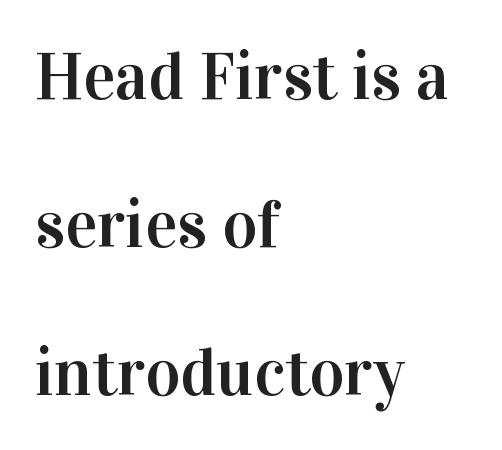
{"serif": "yes", "italic": "no", "width": "normal", "stroke_contrast": "high", "x_height": "medium", "monospaced": "no", "underline": "no", "align": "left", "line_spacing": "loose", "line_spacing_ratio": 2.21, "letter_spacing": "normal", "letter_spacing_em": 0.0, "glyph_px": 67}
